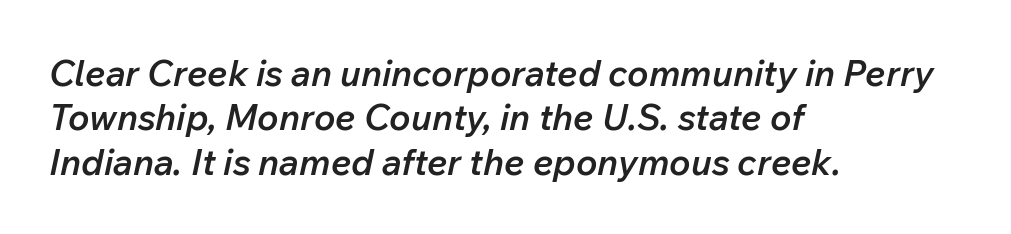
{"italic": "yes", "lean": "right", "slant_degrees": 12, "bold": "semi", "weight": "semibold", "width": "normal", "stroke_contrast": "low", "x_height": "medium", "monospaced": "no", "underline": "no", "align": "left", "line_spacing_ratio": 1.23, "letter_spacing": "normal", "letter_spacing_em": 0.0, "glyph_px": 36}
